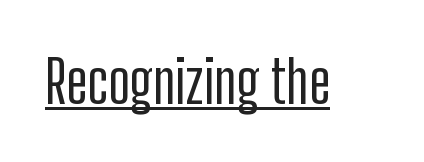
Look at the bottom of the vertical strokes: they stop flat, with no serifs. These lines are rendered in a variable-pitch font. A roman cut, with each character standing at attention. Check the space under the baseline: a stroke is drawn there. The tracking reads as untouched default to a designer's eye.
